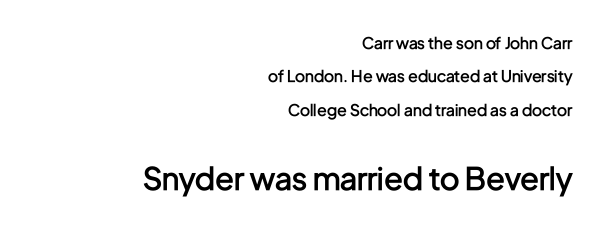
{"serif": "no", "italic": "no", "bold": "semi", "weight": "semibold", "width": "condensed", "stroke_contrast": "low", "x_height": "medium", "monospaced": "no", "underline": "no", "align": "right", "line_spacing": "loose", "line_spacing_ratio": 2.09, "letter_spacing": "normal", "letter_spacing_em": 0.0, "larger_block": "second", "size_ratio": 1.94, "glyph_px": 31}
